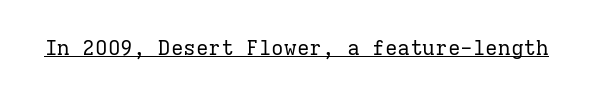
The image shows 21 px text type, upright; set normal letter spacing, underlined.
